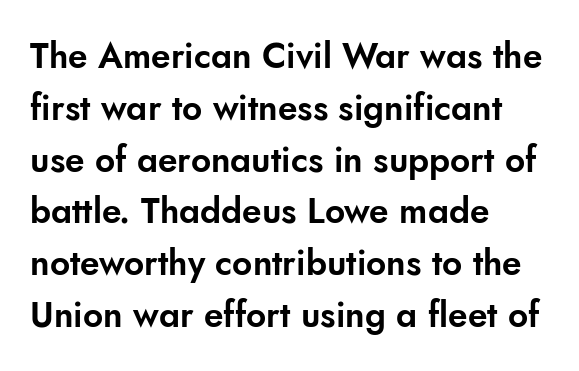
{"serif": "no", "italic": "no", "width": "normal", "stroke_contrast": "low", "x_height": "small", "monospaced": "no", "underline": "no", "align": "left", "line_spacing": "normal", "line_spacing_ratio": 1.48, "letter_spacing": "normal", "letter_spacing_em": 0.0, "glyph_px": 35}
